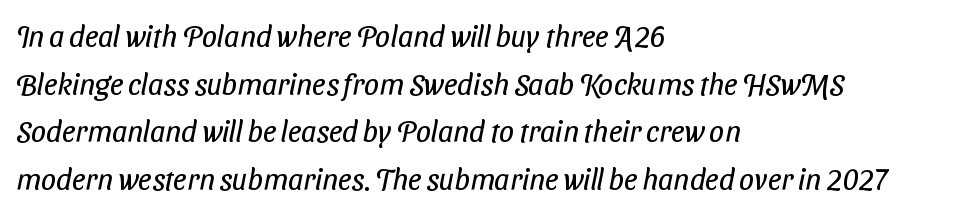
The image shows 30 px regular-weight, condensed sans-serif type; set left-aligned, normal line spacing (1.59x), normal letter spacing, not underlined; low stroke contrast and a medium x-height.
